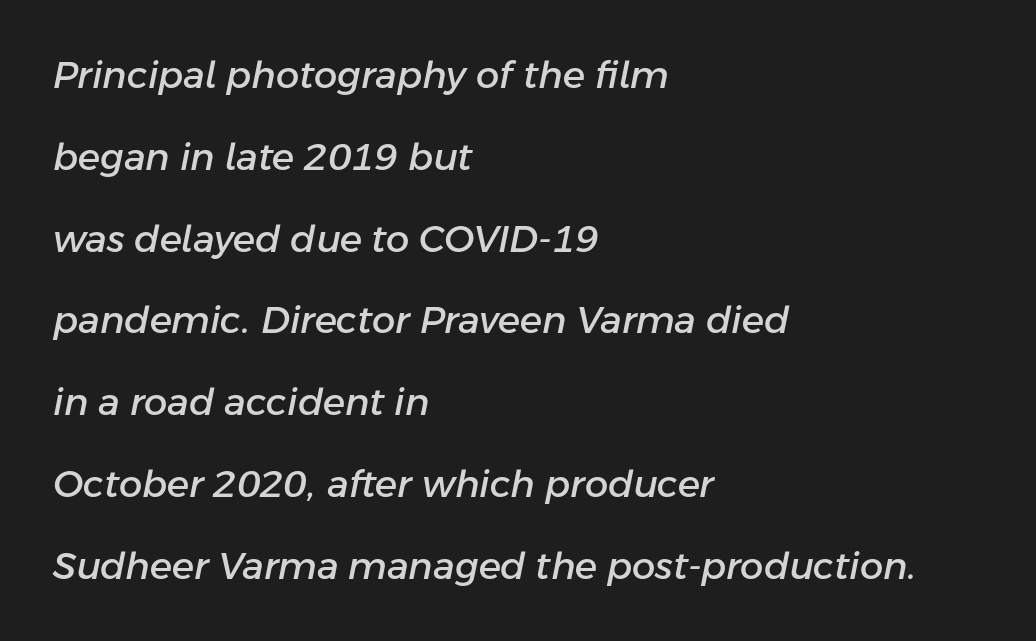
Q: Is the text italic (slanted)? A: Yes, it leans right by about 11 degrees.
Q: Is the text underlined? A: No.
Q: How is the paragraph aligned? A: Left-aligned.
Q: Is the spacing between letters normal or unusually wide? A: Normal.
Q: Is the spacing between lines tight, normal or loose? A: Loose.
Q: Width (condensed, normal, or wide)? A: Normal.
Q: Stroke contrast? A: Low.
Q: x-height? A: Medium.
Q: Monospaced? A: No.
